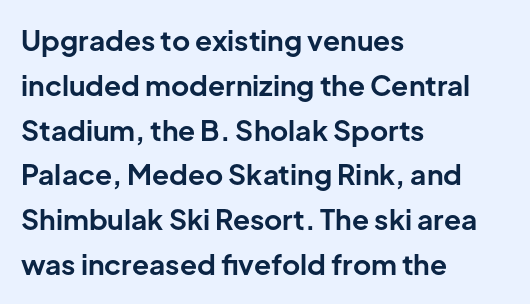
Rule under the text: the space is simply empty. Spacing verdict: proportional, widths tailored to each character. Posture: upright roman. Students, note that the glyphs here touch the page at normal intervals. Notice how the passage keeps a crisp vertical edge on the left only. Observe the absence of serifs on each vertical stroke in this sample.
